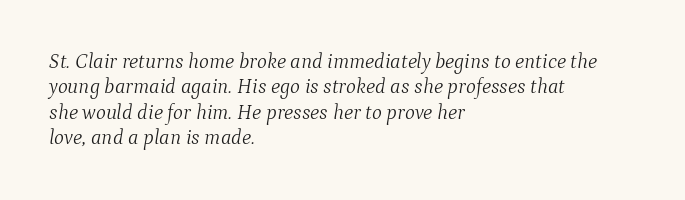
{"italic": "yes", "lean": "right", "slant_degrees": 9, "bold": "no", "underline": "no", "align": "left", "line_spacing_ratio": 1.21, "letter_spacing": "normal", "letter_spacing_em": 0.0, "glyph_px": 21}
